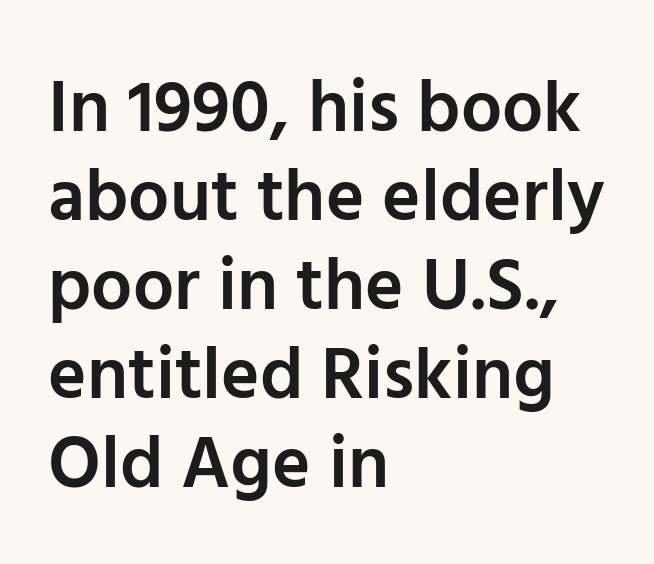
The image shows 73 px semibold sans-serif type, upright; set left-aligned, line spacing 1.22x, normal letter spacing, not underlined; low stroke contrast and a medium x-height.
